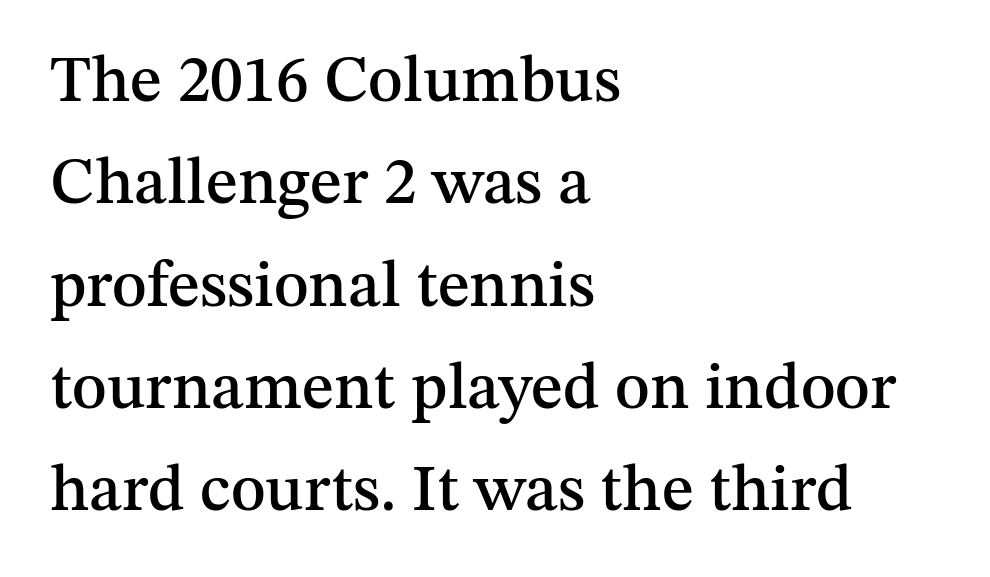
{"serif": "yes", "italic": "no", "width": "normal", "stroke_contrast": "medium", "x_height": "medium", "monospaced": "no", "underline": "no", "align": "left", "line_spacing": "normal", "line_spacing_ratio": 1.55, "letter_spacing": "normal", "letter_spacing_em": 0.0, "glyph_px": 66}
